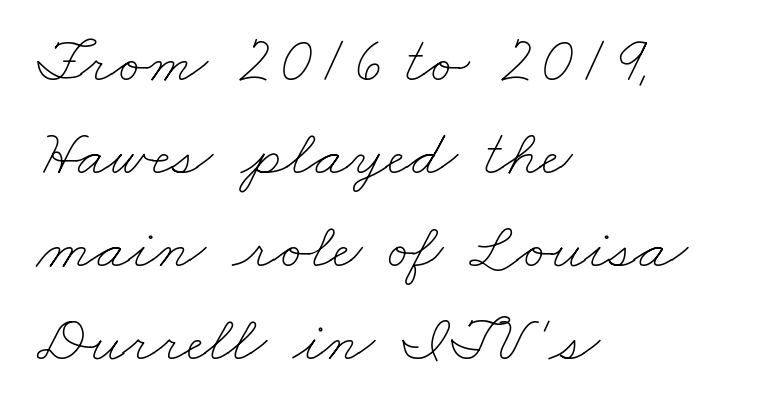
Q: Is the text bold? A: No.
Q: Is the text underlined? A: No.
Q: How is the paragraph aligned? A: Left-aligned.
Q: Is the spacing between letters normal or unusually wide? A: Normal.
Q: Is the spacing between lines tight, normal or loose? A: Normal.
Q: Width (condensed, normal, or wide)? A: Wide.
Q: Stroke contrast? A: Low.
Q: x-height? A: Small.
Q: Monospaced? A: No.
